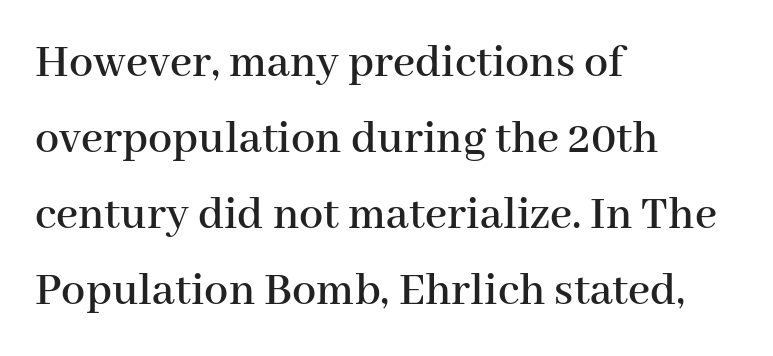
The image shows 48 px serif type, upright; set left-aligned, normal line spacing (1.58x), normal letter spacing, not underlined; high stroke contrast and a medium x-height.
